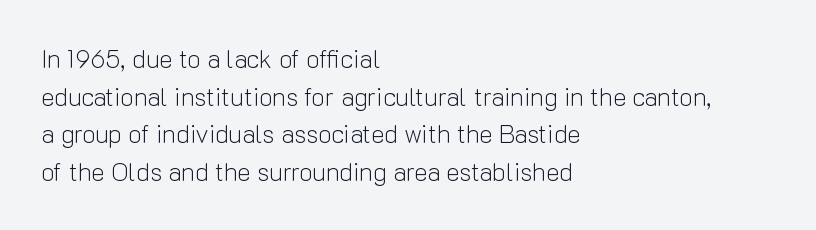
{"italic": "no", "bold": "no", "underline": "no", "align": "left", "line_spacing": "normal", "line_spacing_ratio": 1.51, "letter_spacing": "normal", "letter_spacing_em": 0.0, "glyph_px": 25}
